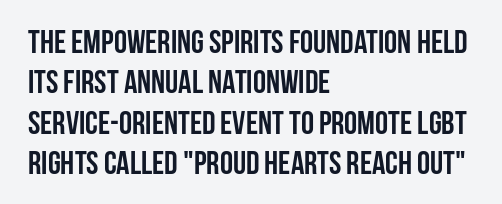
Q: Is the text bold? A: Yes.
Q: Is the text italic (slanted)? A: No, it is upright.
Q: Is the typeface a serif or a sans-serif typeface? A: Sans-serif.
Q: Is the text underlined? A: No.
Q: How is the paragraph aligned? A: Left-aligned.
Q: Is the spacing between letters normal or unusually wide? A: Normal.
Q: Width (condensed, normal, or wide)? A: Condensed.
Q: Stroke contrast? A: Low.
Q: x-height? A: Large.
Q: Monospaced? A: No.
